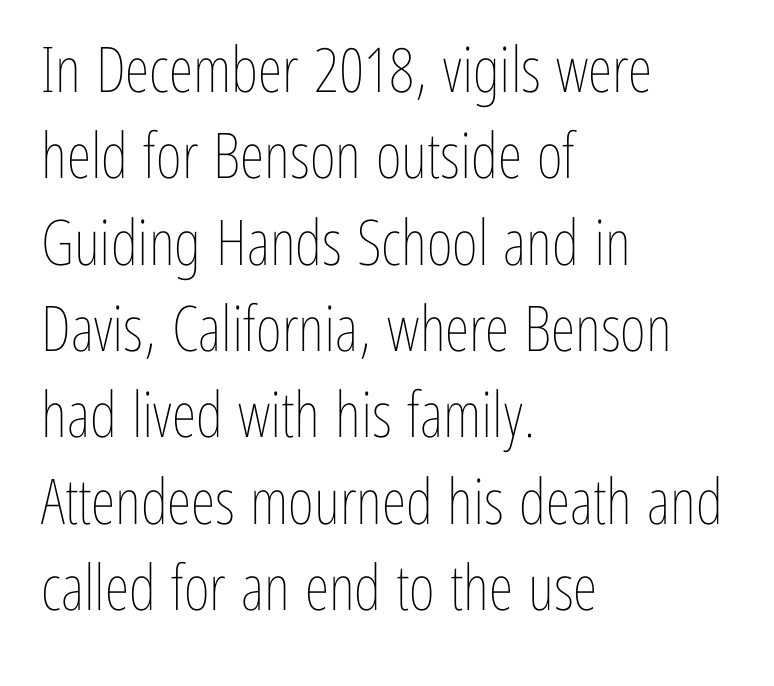
{"italic": "no", "bold": "no", "weight": "thin", "width": "condensed", "stroke_contrast": "low", "x_height": "medium", "monospaced": "no", "underline": "no", "align": "left", "line_spacing": "normal", "line_spacing_ratio": 1.37, "letter_spacing": "normal", "letter_spacing_em": 0.0, "glyph_px": 63}
